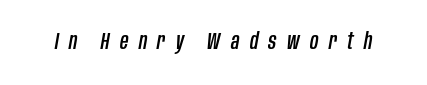
{"italic": "yes", "lean": "right", "slant_degrees": 10, "underline": "no", "letter_spacing": "wide", "letter_spacing_em": 0.45, "glyph_px": 23}
